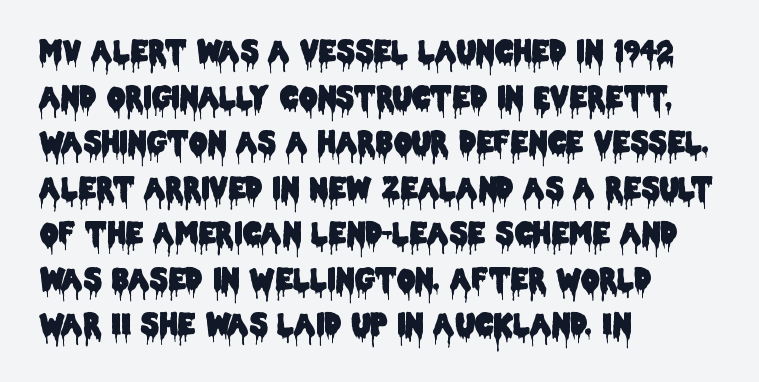
Q: Is the text italic (slanted)? A: No, it is upright.
Q: Is the typeface a serif or a sans-serif typeface? A: Sans-serif.
Q: Is the text underlined? A: No.
Q: How is the paragraph aligned? A: Left-aligned.
Q: Is the spacing between letters normal or unusually wide? A: Normal.
Q: Is the spacing between lines tight, normal or loose? A: Normal.
Q: Width (condensed, normal, or wide)? A: Condensed.
Q: Stroke contrast? A: Low.
Q: x-height? A: Large.
Q: Monospaced? A: No.
